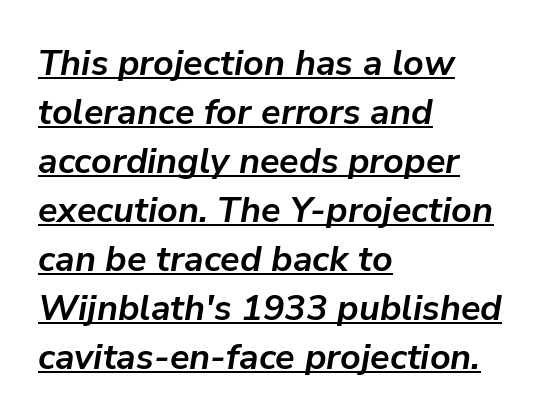
Q: Is the text bold? A: Yes.
Q: Is the text italic (slanted)? A: Yes, it leans right by about 9 degrees.
Q: Is the text underlined? A: Yes.
Q: How is the paragraph aligned? A: Left-aligned.
Q: Is the spacing between letters normal or unusually wide? A: Normal.
Q: Is the spacing between lines tight, normal or loose? A: Normal.
Q: Width (condensed, normal, or wide)? A: Normal.
Q: Stroke contrast? A: Low.
Q: x-height? A: Medium.
Q: Monospaced? A: No.
